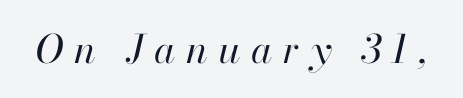
The image shows 39 px regular-weight type, italic (leaning right); set unusually wide letter spacing (+0.27 em), not underlined; high stroke contrast and a small x-height.
